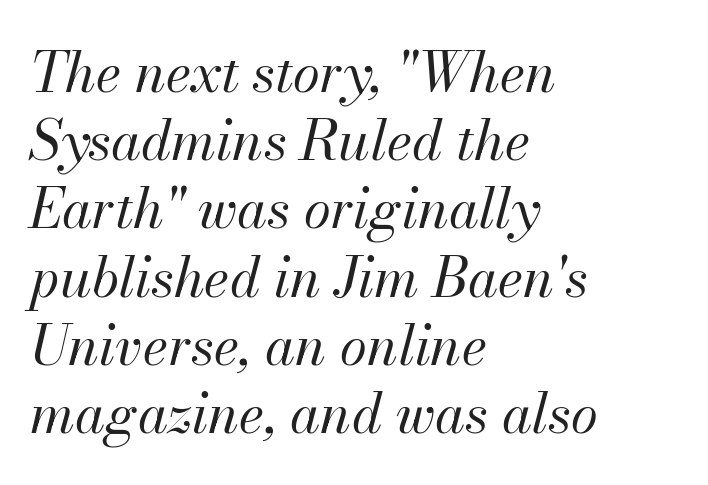
{"italic": "yes", "lean": "right", "slant_degrees": 13, "bold": "no", "weight": "regular", "width": "normal", "stroke_contrast": "medium", "x_height": "small", "monospaced": "no", "underline": "no", "align": "left", "line_spacing_ratio": 1.24, "letter_spacing": "normal", "letter_spacing_em": 0.0, "glyph_px": 55}
